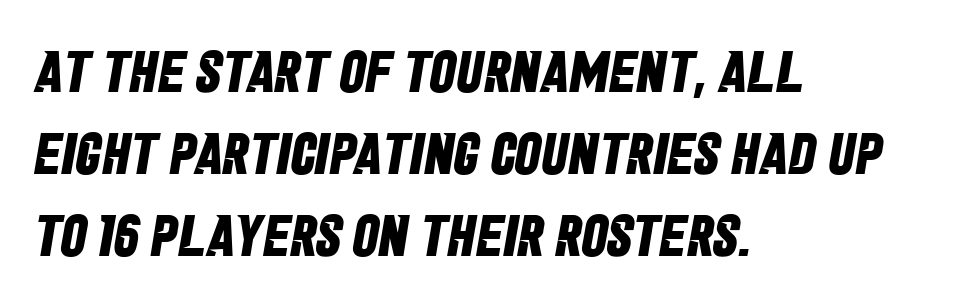
{"serif": "no", "bold": "yes", "weight": "bold", "width": "condensed", "stroke_contrast": "low", "x_height": "large", "monospaced": "no", "underline": "no", "align": "left", "line_spacing": "normal", "line_spacing_ratio": 1.39, "letter_spacing": "normal", "letter_spacing_em": 0.0, "glyph_px": 59}
